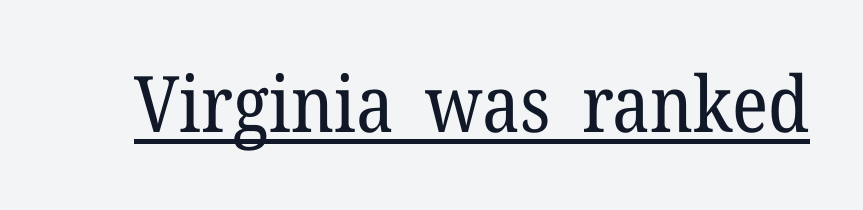
Q: Is the text bold? A: No.
Q: Is the text italic (slanted)? A: No, it is upright.
Q: Is the typeface a serif or a sans-serif typeface? A: Serif.
Q: Is the text underlined? A: Yes.
Q: Is the spacing between letters normal or unusually wide? A: Normal.
Q: Width (condensed, normal, or wide)? A: Normal.
Q: Stroke contrast? A: Low.
Q: x-height? A: Medium.
Q: Monospaced? A: No.
